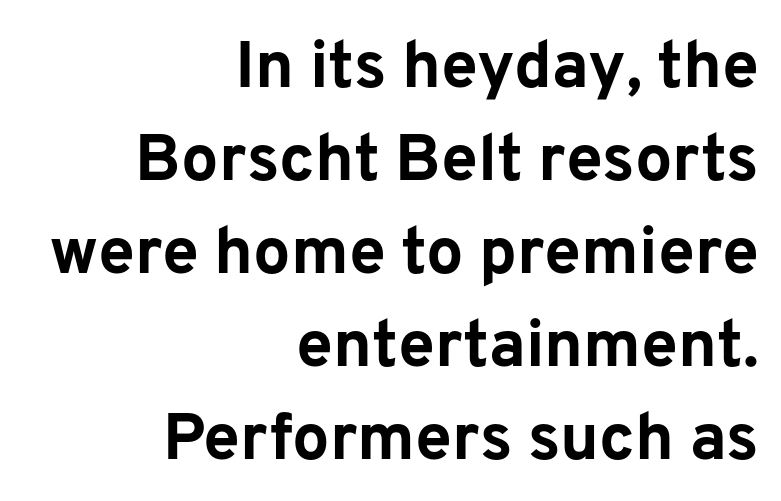
The image shows 66 px bold sans-serif type, upright; set right-aligned, normal line spacing (1.41x), normal letter spacing, not underlined; low stroke contrast and a medium x-height.
